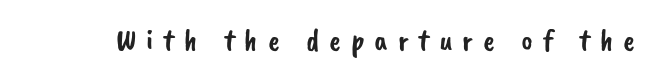
The baseline area is clear. In terms of letterform style, serifs are entirely absent. Varying glyph widths throughout — classic text-font behaviour. Words appear elongated and porous because spacing is wide.
